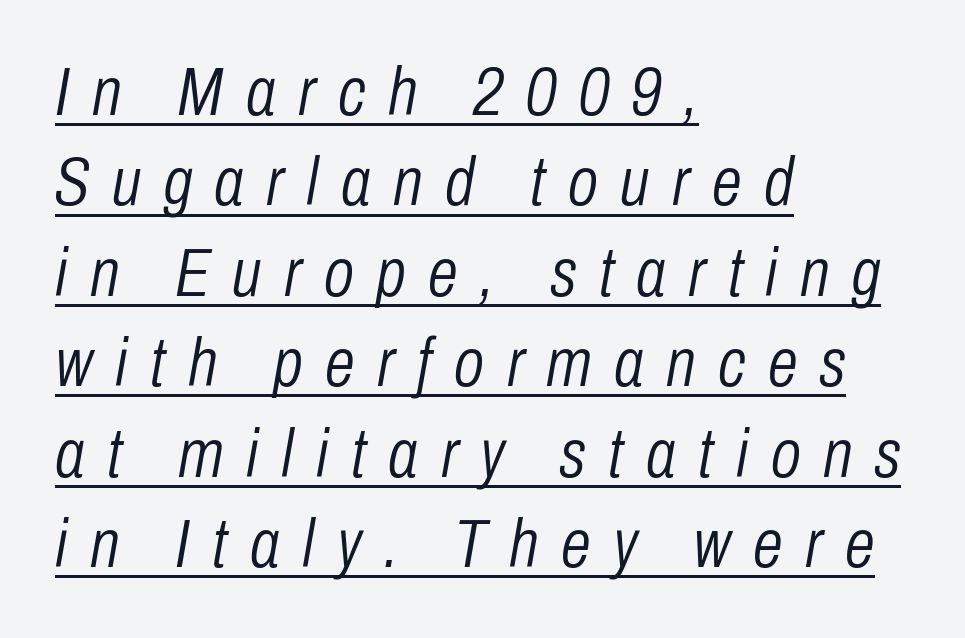
The passage shown leans; its letterforms are oblique. Where is the straight margin? On the left. Caption: lettering with a line underneath. How are the letters spaced? Widely, with obvious added tracking.
